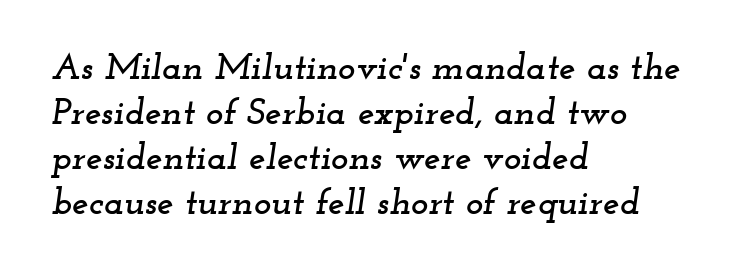
The image shows 37 px wide serif type, italic (leaning right); set left-aligned, line spacing 1.22x, normal letter spacing, not underlined; low stroke contrast and a small x-height.
